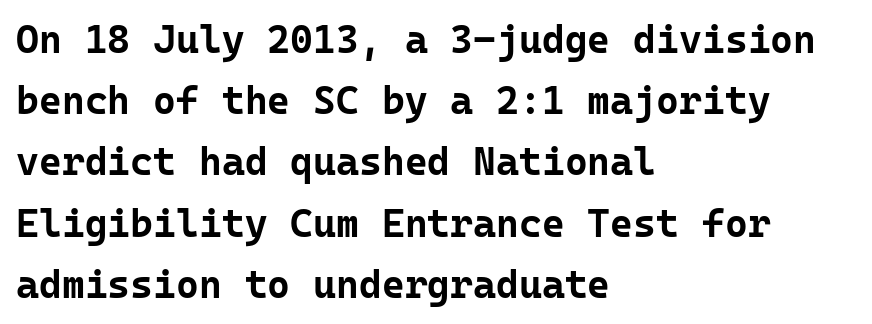
The image shows 39 px bold sans-serif type, upright, monospaced; set left-aligned, normal line spacing (1.57x), normal letter spacing, not underlined; low stroke contrast and a medium x-height.
